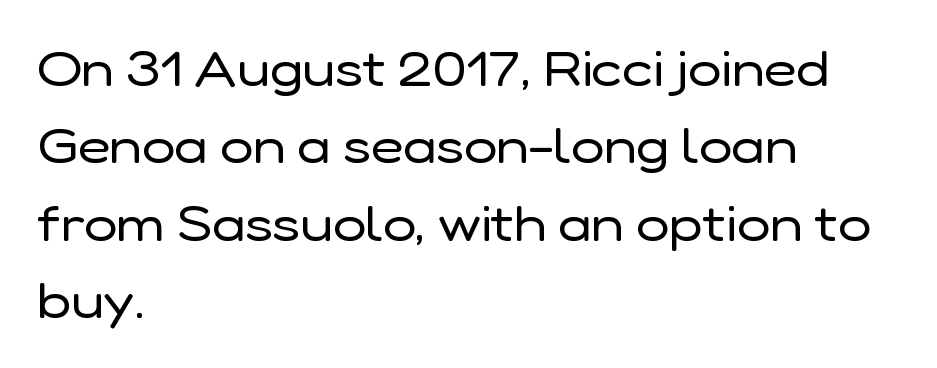
The image shows 50 px regular-weight sans-serif type, upright; set left-aligned, normal line spacing (1.55x), normal letter spacing, not underlined; low stroke contrast and a medium x-height.
